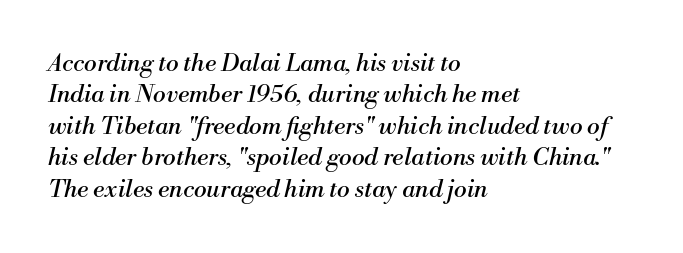
The image shows 24 px text type, italic (leaning right); set left-aligned, normal line spacing (1.31x), normal letter spacing, not underlined.
